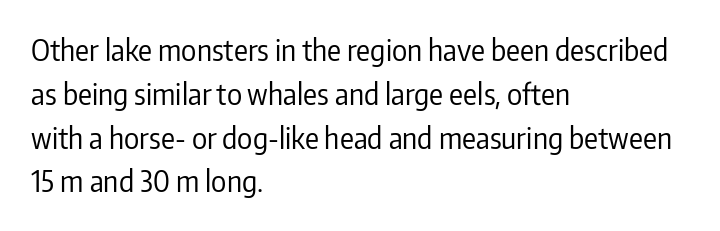
Proportional: the letters do not fall into vertical columns. Posture: upright roman. If you drew a ruler down the left edge, every line would touch it. The passage shown is not bold in any degree.
